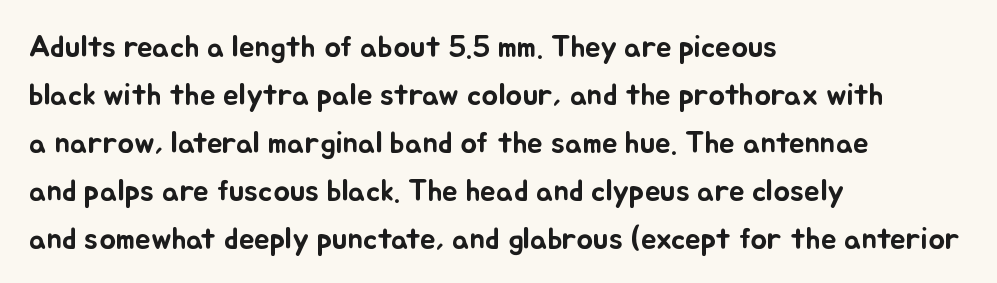
{"italic": "no", "width": "normal", "stroke_contrast": "low", "x_height": "small", "monospaced": "no", "underline": "no", "align": "left", "line_spacing": "normal", "line_spacing_ratio": 1.55, "letter_spacing": "normal", "letter_spacing_em": 0.0, "glyph_px": 31}
